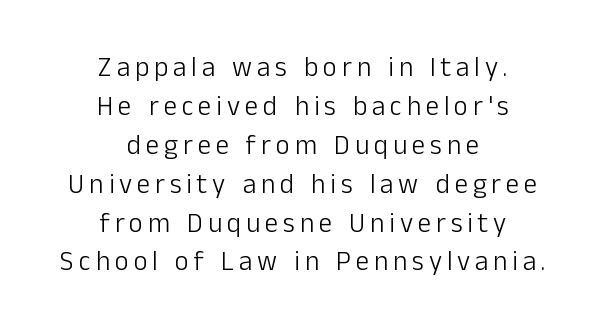
{"italic": "no", "bold": "no", "underline": "no", "align": "center", "line_spacing": "normal", "line_spacing_ratio": 1.44, "glyph_px": 27}
